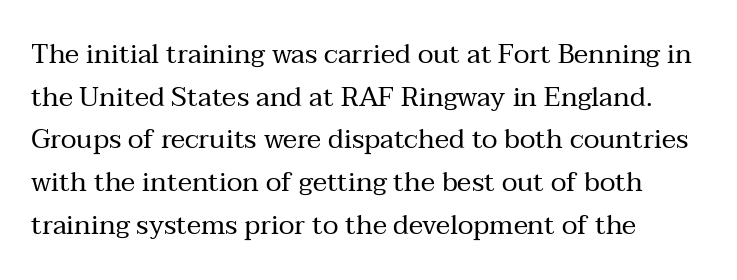
{"italic": "no", "bold": "no", "underline": "no", "align": "left", "line_spacing": "normal", "line_spacing_ratio": 1.58, "letter_spacing": "normal", "letter_spacing_em": 0.0, "glyph_px": 27}
